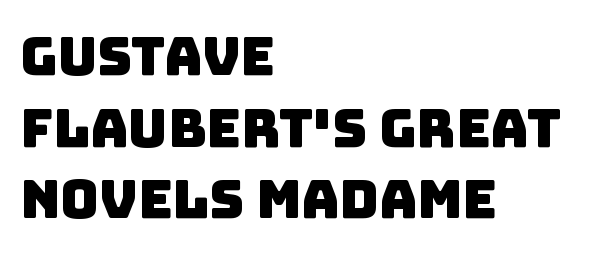
The image shows 53 px sans-serif type; set left-aligned, normal line spacing (1.35x), normal letter spacing, not underlined; low stroke contrast and a large x-height.
